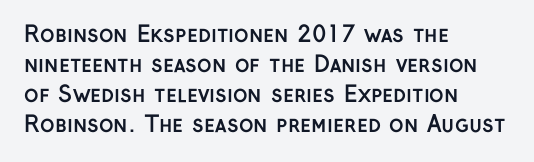
Q: Is the text bold? A: Yes.
Q: Is the text italic (slanted)? A: No, it is upright.
Q: Is the text underlined? A: No.
Q: How is the paragraph aligned? A: Left-aligned.
Q: Is the spacing between letters normal or unusually wide? A: Normal.
Q: Is the spacing between lines tight, normal or loose? A: Normal.
